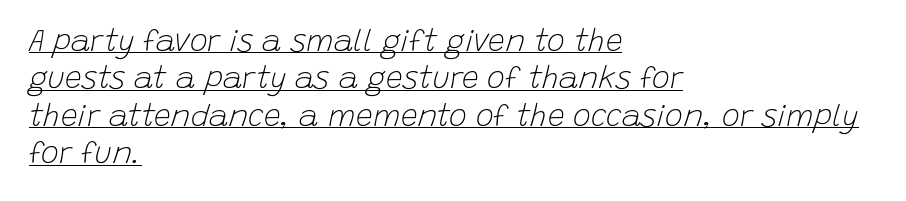
{"italic": "yes", "lean": "right", "slant_degrees": 15, "bold": "no", "weight": "light", "width": "normal", "stroke_contrast": "low", "x_height": "large", "monospaced": "no", "underline": "yes", "align": "left", "line_spacing": "normal", "line_spacing_ratio": 1.25, "letter_spacing": "normal", "letter_spacing_em": 0.0, "glyph_px": 30}
